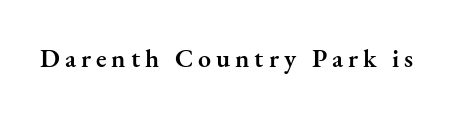
Glance below the letters and you will spot only blank space. In terms of weight, the rendering is demibold, just under bold. The font's upright variant was chosen for this text.
